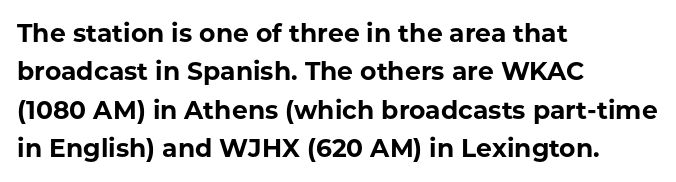
Here the glyphs are tracked normally, forming tight word shapes. Does the weight exceed regular? Yes, all the way to bold. The text block is weighted toward the left margin, trailing off unevenly rightward. Style check: upright. Notice how descenders clear the ascenders below comfortably — that's standard leading. Glance below the letters and you will spot only blank space.
